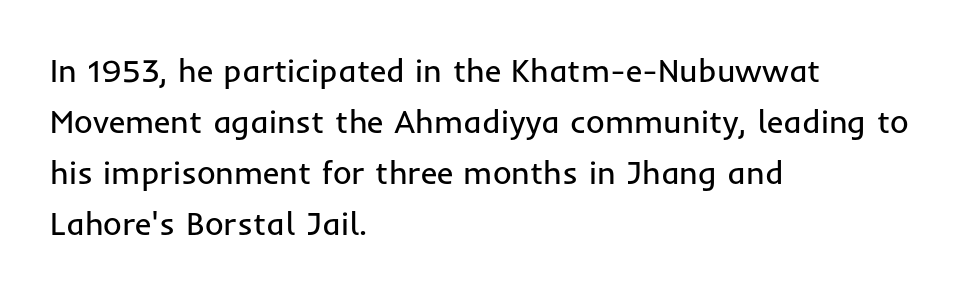
Q: Is the text bold? A: No.
Q: Is the text italic (slanted)? A: No, it is upright.
Q: Is the typeface a serif or a sans-serif typeface? A: Sans-serif.
Q: Is the text underlined? A: No.
Q: How is the paragraph aligned? A: Left-aligned.
Q: Is the spacing between letters normal or unusually wide? A: Normal.
Q: Is the spacing between lines tight, normal or loose? A: Normal.
Q: Width (condensed, normal, or wide)? A: Normal.
Q: Stroke contrast? A: Low.
Q: x-height? A: Medium.
Q: Monospaced? A: No.
